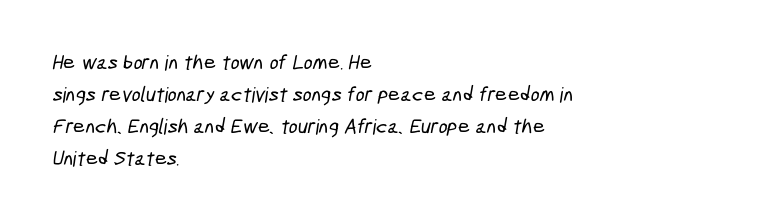
Q: Is the text underlined? A: No.
Q: How is the paragraph aligned? A: Left-aligned.
Q: Is the spacing between letters normal or unusually wide? A: Normal.
Q: Is the spacing between lines tight, normal or loose? A: Normal.
